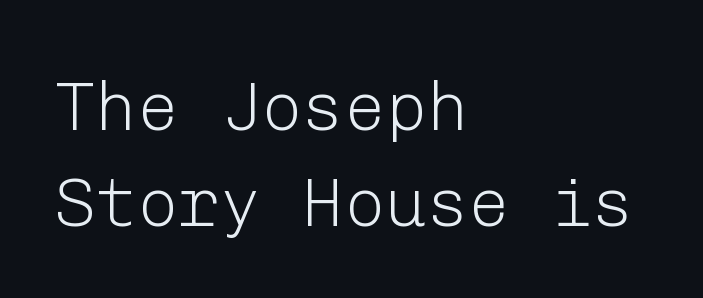
Q: Is the text bold? A: No.
Q: Is the text italic (slanted)? A: No, it is upright.
Q: Is the typeface a serif or a sans-serif typeface? A: Sans-serif.
Q: Is the text underlined? A: No.
Q: How is the paragraph aligned? A: Left-aligned.
Q: Is the spacing between letters normal or unusually wide? A: Normal.
Q: Is the spacing between lines tight, normal or loose? A: Normal.
Q: Width (condensed, normal, or wide)? A: Normal.
Q: Stroke contrast? A: Low.
Q: x-height? A: Medium.
